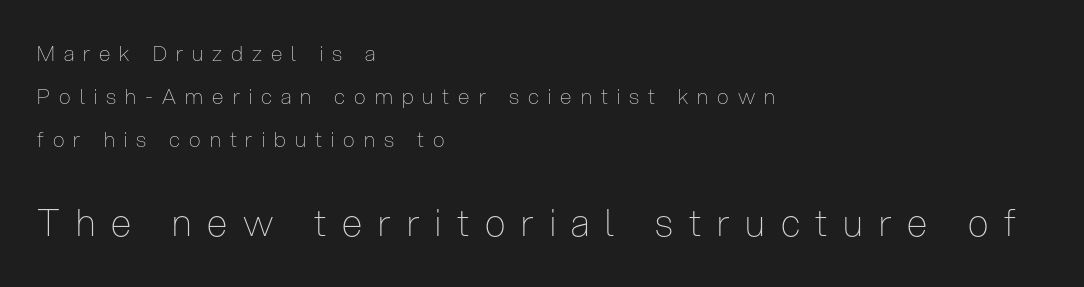
The image shows 37 px thin, condensed sans-serif type, upright; set left-aligned, loose line spacing (2.04x), unusually wide letter spacing (+0.43 em), not underlined; the second (bottom) block is 1.76x larger; low stroke contrast and a medium x-height.
